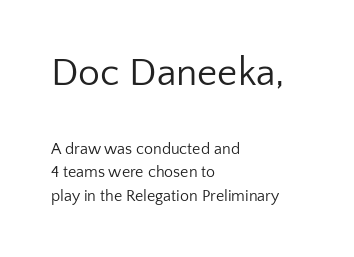
The image shows 39 px regular-weight sans-serif type, upright; set left-aligned, normal line spacing (1.47x), normal letter spacing, not underlined; the first (top) block is 2.44x larger; low stroke contrast and a medium x-height.
